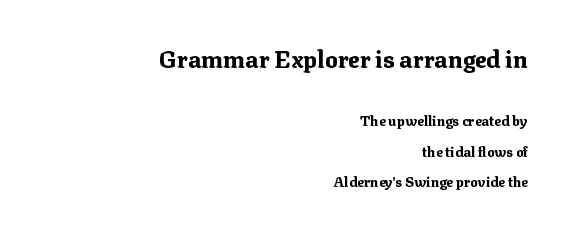
{"italic": "no", "bold": "yes", "underline": "no", "align": "right", "line_spacing": "loose", "line_spacing_ratio": 2.17, "letter_spacing": "normal", "letter_spacing_em": 0.0, "larger_block": "first", "size_ratio": 1.71, "glyph_px": 24}
